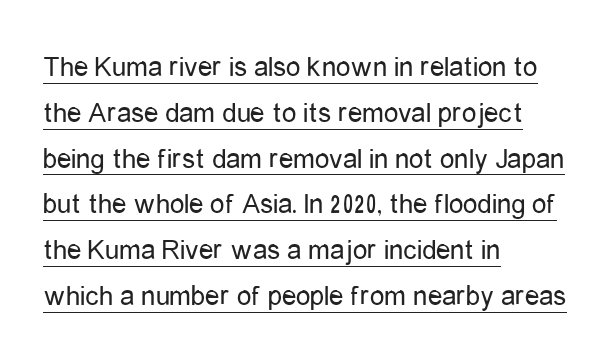
Q: Is the text bold? A: No.
Q: Is the text italic (slanted)? A: No, it is upright.
Q: Is the typeface a serif or a sans-serif typeface? A: Sans-serif.
Q: Is the text underlined? A: Yes.
Q: How is the paragraph aligned? A: Left-aligned.
Q: Is the spacing between letters normal or unusually wide? A: Normal.
Q: Is the spacing between lines tight, normal or loose? A: Normal.
Q: Width (condensed, normal, or wide)? A: Condensed.
Q: Stroke contrast? A: Low.
Q: x-height? A: Medium.
Q: Monospaced? A: No.
